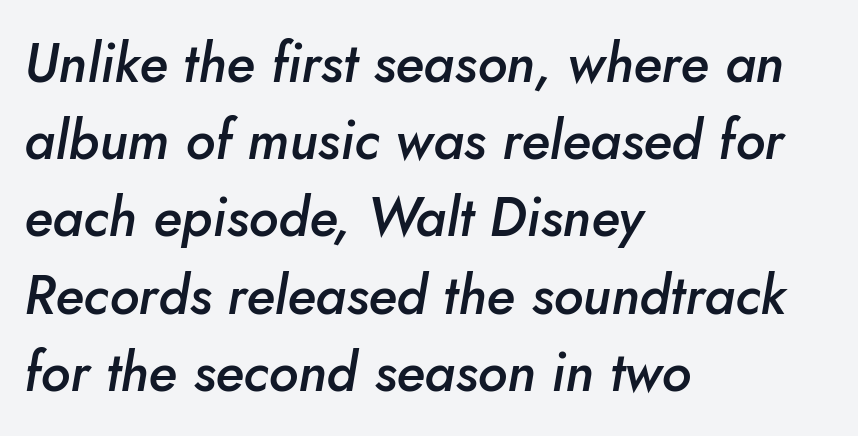
Would a proofreader flag this as italicized? Yes. Where is the straight margin? On the left. These lines sit exactly where default settings would place them. The tracking reads as untouched default to a designer's eye.
